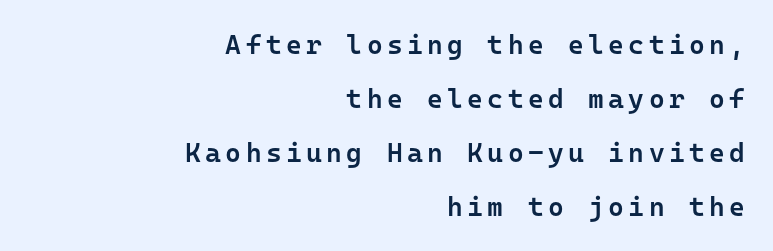
Weight check: semibold — heavier than regular, not quite bold. The paragraph has a hard right edge and a soft left edge. The type sits square on the baseline with zero lean. Does the leading feel generous? Absolutely, it's lavish. Has an underline been added? It has not.
